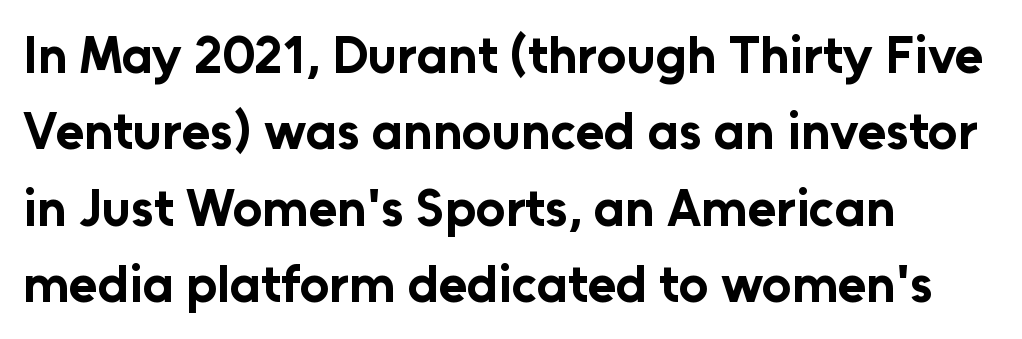
The image shows 52 px bold sans-serif type, upright; set left-aligned, normal line spacing (1.47x), normal letter spacing, not underlined; low stroke contrast and a medium x-height.
